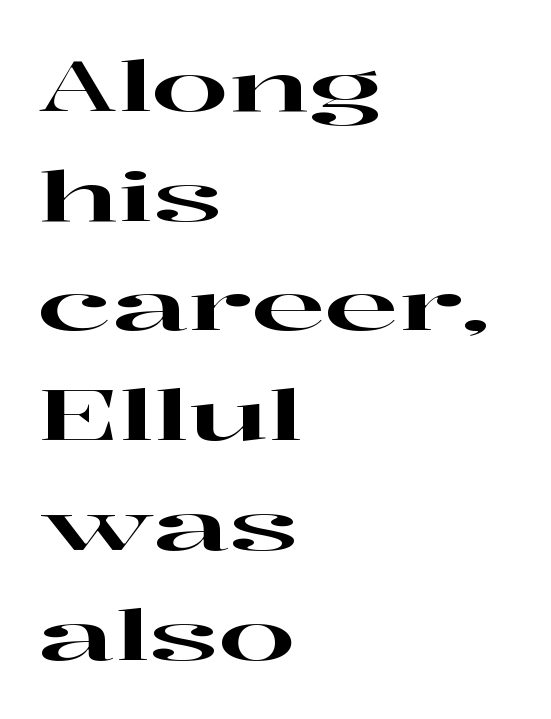
Q: Is the text italic (slanted)? A: No, it is upright.
Q: Is the typeface a serif or a sans-serif typeface? A: Serif.
Q: Is the text underlined? A: No.
Q: How is the paragraph aligned? A: Left-aligned.
Q: Is the spacing between letters normal or unusually wide? A: Normal.
Q: Is the spacing between lines tight, normal or loose? A: Normal.
Q: Width (condensed, normal, or wide)? A: Wide.
Q: Stroke contrast? A: High.
Q: x-height? A: Medium.
Q: Monospaced? A: No.
